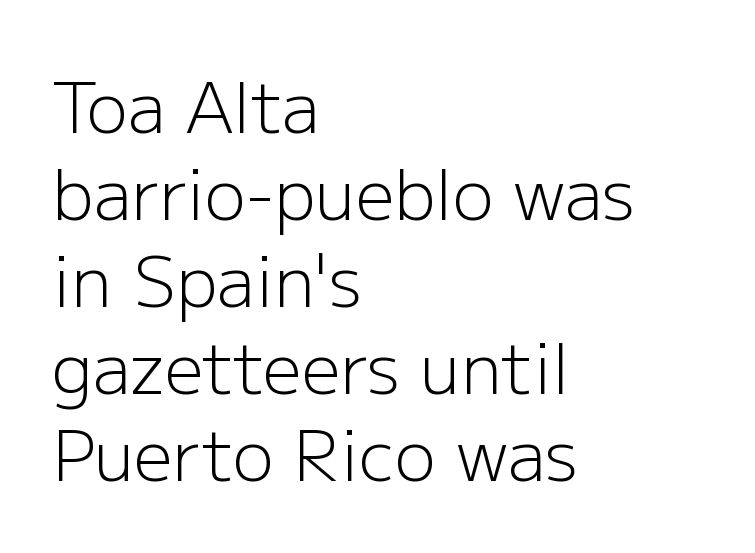
Q: Is the text bold? A: No.
Q: Is the text italic (slanted)? A: No, it is upright.
Q: Is the typeface a serif or a sans-serif typeface? A: Sans-serif.
Q: Is the text underlined? A: No.
Q: How is the paragraph aligned? A: Left-aligned.
Q: Is the spacing between letters normal or unusually wide? A: Normal.
Q: Is the spacing between lines tight, normal or loose? A: Normal.
Q: Width (condensed, normal, or wide)? A: Normal.
Q: Stroke contrast? A: Low.
Q: x-height? A: Medium.
Q: Monospaced? A: No.
